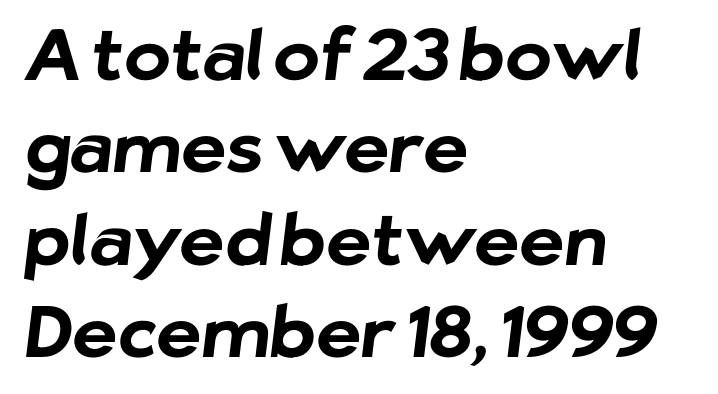
{"serif": "no", "bold": "yes", "weight": "bold", "width": "normal", "stroke_contrast": "low", "x_height": "medium", "monospaced": "no", "underline": "no", "align": "left", "line_spacing": "normal", "line_spacing_ratio": 1.32, "letter_spacing": "normal", "letter_spacing_em": 0.0, "glyph_px": 70}
